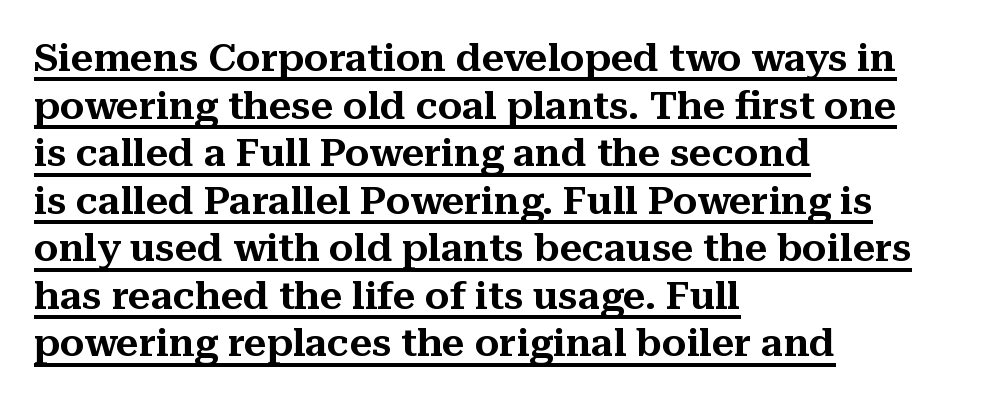
The image shows 39 px serif type, upright; set left-aligned, line spacing 1.22x, normal letter spacing, underlined; medium stroke contrast and a medium x-height.
